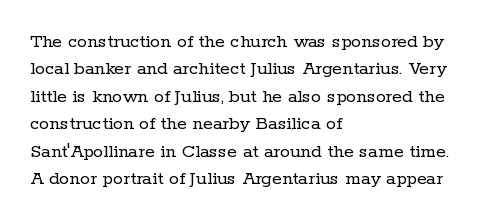
The image shows 20 px text type, upright; set left-aligned, normal line spacing (1.37x), normal letter spacing, not underlined.
